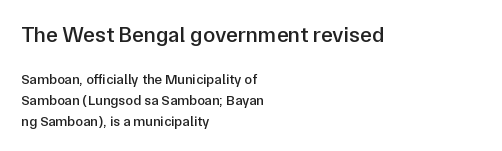
{"italic": "no", "bold": "semi", "underline": "no", "align": "left", "line_spacing": "normal", "line_spacing_ratio": 1.48, "letter_spacing": "normal", "letter_spacing_em": 0.0, "larger_block": "first", "size_ratio": 1.57, "glyph_px": 22}
